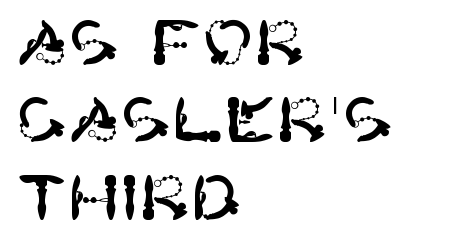
Is there any slant? The stems are plumb. Compared with typical body copy, the letter spacing here is the same. The letters carry no serifs — their stems end cleanly without finishing strokes. Typeset ragged right — the left edge is the straight one. Has an underline been added? It has not.
